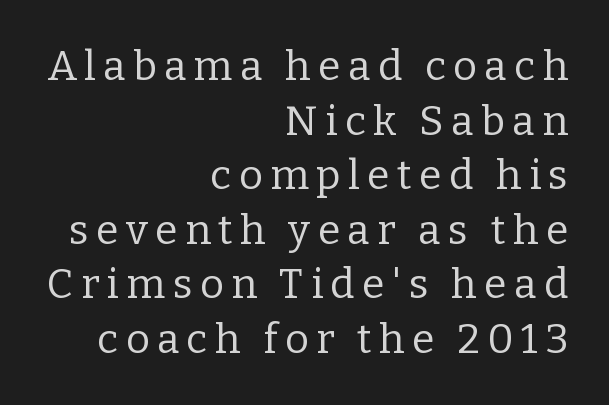
The image shows 41 px regular-weight serif type, upright; set right-aligned, normal line spacing (1.33x), not underlined; low stroke contrast and a medium x-height.
